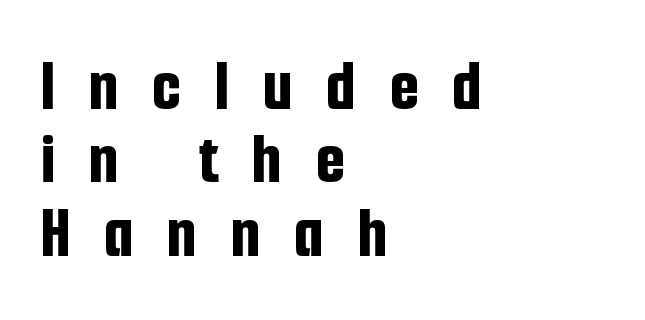
Q: Is the text bold? A: Yes.
Q: Is the text italic (slanted)? A: No, it is upright.
Q: Is the typeface a serif or a sans-serif typeface? A: Sans-serif.
Q: Is the text underlined? A: No.
Q: How is the paragraph aligned? A: Left-aligned.
Q: Is the spacing between letters normal or unusually wide? A: Unusually wide.
Q: Is the spacing between lines tight, normal or loose? A: Tight.
Q: Width (condensed, normal, or wide)? A: Condensed.
Q: Stroke contrast? A: Low.
Q: x-height? A: Medium.
Q: Monospaced? A: No.
